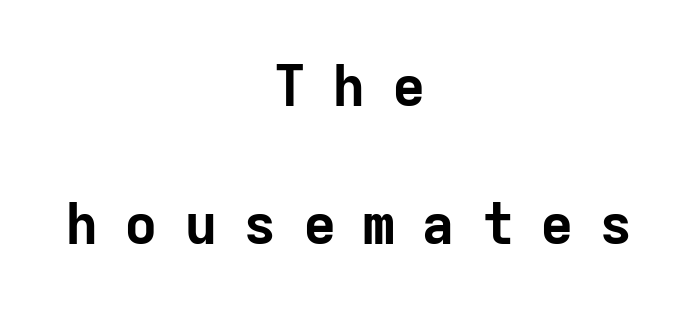
The image shows 56 px bold sans-serif type, upright, monospaced; set centered, loose line spacing (2.46x), unusually wide letter spacing (+0.46 em), not underlined; low stroke contrast and a medium x-height.
